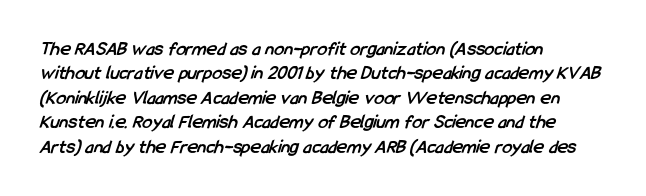
This sample uses plain, unmodified letter spacing. Words float on clear page, feet unadorned. Students, this is bold: see how much ink each stroke carries. The lines in this sample share a left origin and differ only in where they stop.
